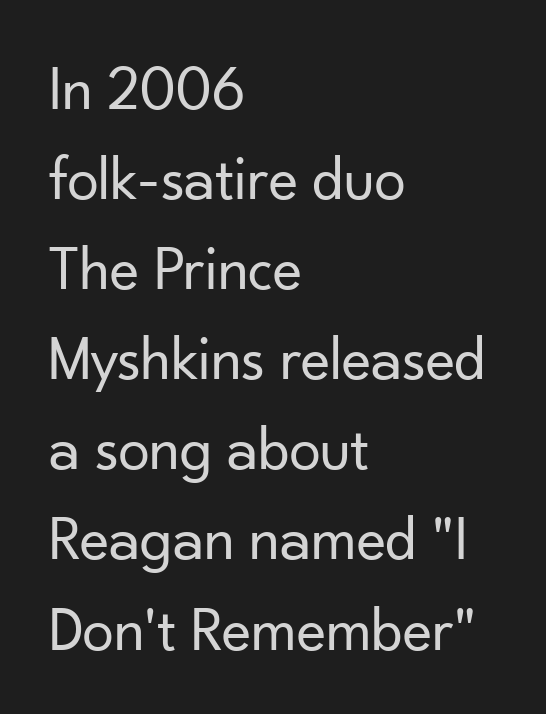
{"serif": "no", "italic": "no", "bold": "no", "weight": "regular", "width": "normal", "stroke_contrast": "low", "x_height": "small", "monospaced": "no", "underline": "no", "align": "left", "line_spacing": "normal", "line_spacing_ratio": 1.43, "letter_spacing": "normal", "letter_spacing_em": 0.0, "glyph_px": 63}
